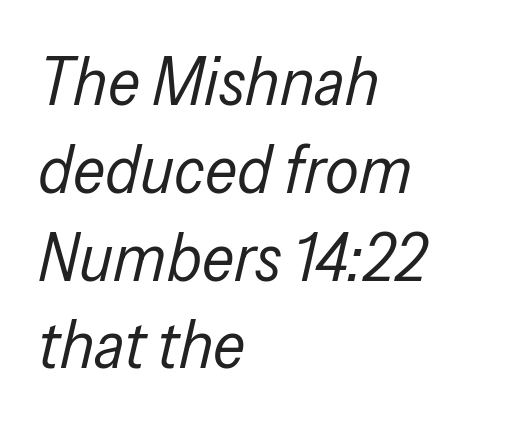
Q: Is the text bold? A: No.
Q: Is the text italic (slanted)? A: Yes, it leans right by about 13 degrees.
Q: Is the text underlined? A: No.
Q: How is the paragraph aligned? A: Left-aligned.
Q: Is the spacing between letters normal or unusually wide? A: Normal.
Q: Is the spacing between lines tight, normal or loose? A: Normal.
Q: Width (condensed, normal, or wide)? A: Condensed.
Q: Stroke contrast? A: Low.
Q: x-height? A: Medium.
Q: Monospaced? A: No.
